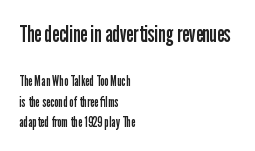
{"italic": "no", "bold": "no", "underline": "no", "align": "left", "line_spacing": "normal", "line_spacing_ratio": 1.49, "letter_spacing": "normal", "letter_spacing_em": 0.0, "larger_block": "first", "size_ratio": 1.64, "glyph_px": 23}
